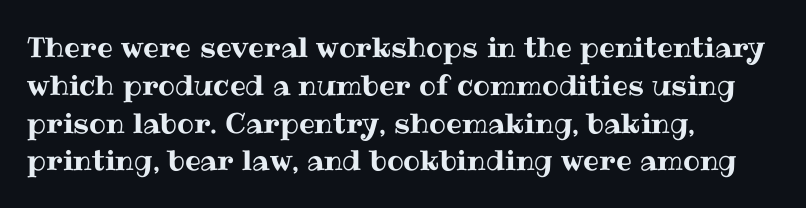
Q: Is the text italic (slanted)? A: No, it is upright.
Q: Is the text underlined? A: No.
Q: How is the paragraph aligned? A: Left-aligned.
Q: Is the spacing between letters normal or unusually wide? A: Normal.
Q: Is the spacing between lines tight, normal or loose? A: Normal.
Q: Width (condensed, normal, or wide)? A: Normal.
Q: Stroke contrast? A: Medium.
Q: x-height? A: Medium.
Q: Monospaced? A: No.
